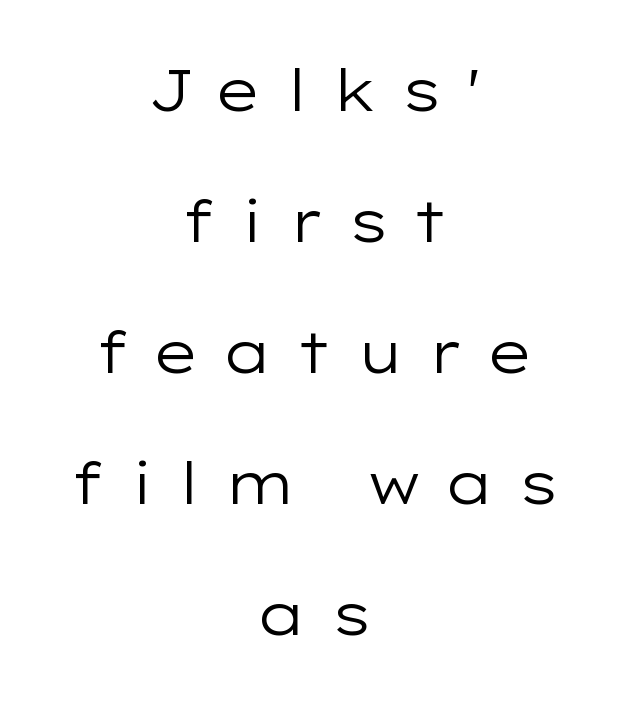
The image shows 58 px regular-weight, wide sans-serif type, upright; set centered, loose line spacing (2.26x), unusually wide letter spacing (+0.39 em), not underlined; low stroke contrast and a medium x-height.
